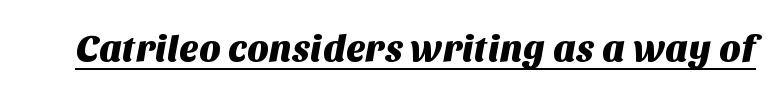
Q: Is the typeface a serif or a sans-serif typeface? A: Sans-serif.
Q: Is the text underlined? A: Yes.
Q: Is the spacing between letters normal or unusually wide? A: Normal.
Q: Width (condensed, normal, or wide)? A: Normal.
Q: Stroke contrast? A: Medium.
Q: x-height? A: Large.
Q: Monospaced? A: No.
